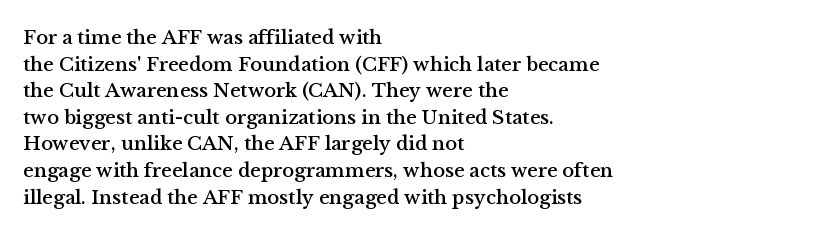
Q: Is the text italic (slanted)? A: No, it is upright.
Q: Is the text underlined? A: No.
Q: How is the paragraph aligned? A: Left-aligned.
Q: Is the spacing between letters normal or unusually wide? A: Normal.
Q: Is the spacing between lines tight, normal or loose? A: Normal.
